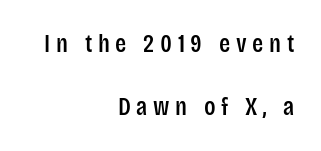
Q: Is the text italic (slanted)? A: No, it is upright.
Q: Is the text underlined? A: No.
Q: How is the paragraph aligned? A: Right-aligned.
Q: Is the spacing between letters normal or unusually wide? A: Unusually wide.
Q: Is the spacing between lines tight, normal or loose? A: Loose.
